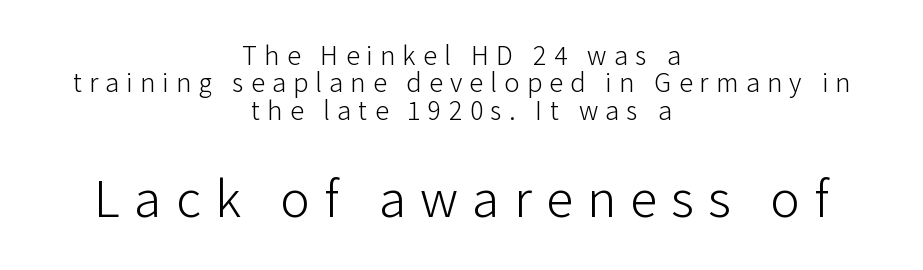
The image shows 55 px light sans-serif type, upright; set centered, tight line spacing (0.98x), unusually wide letter spacing (+0.26 em), not underlined; the second (bottom) block is 1.96x larger; low stroke contrast and a medium x-height.
